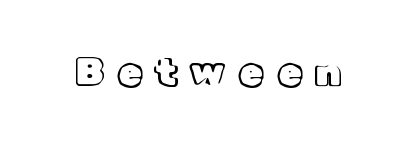
{"italic": "no", "width": "normal", "x_height": "medium", "monospaced": "no", "underline": "no", "letter_spacing": "wide", "letter_spacing_em": 0.39, "glyph_px": 38}
